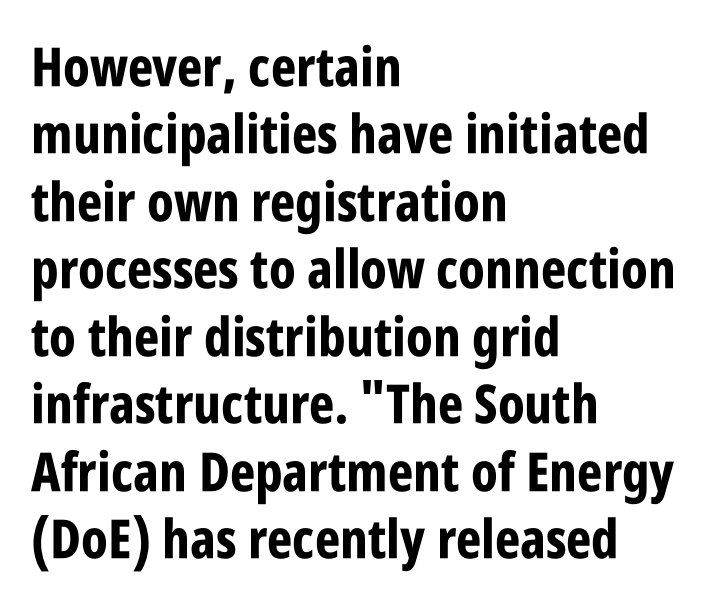
Q: Is the text bold? A: Yes.
Q: Is the text italic (slanted)? A: No, it is upright.
Q: Is the typeface a serif or a sans-serif typeface? A: Sans-serif.
Q: Is the text underlined? A: No.
Q: How is the paragraph aligned? A: Left-aligned.
Q: Is the spacing between letters normal or unusually wide? A: Normal.
Q: Is the spacing between lines tight, normal or loose? A: Normal.
Q: Width (condensed, normal, or wide)? A: Condensed.
Q: Stroke contrast? A: Low.
Q: x-height? A: Large.
Q: Monospaced? A: No.
